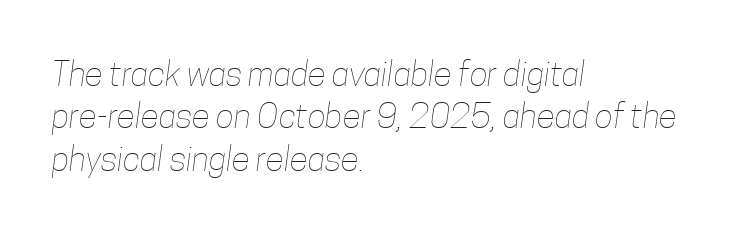
The image shows 34 px thin, condensed type; set left-aligned, normal line spacing (1.25x), normal letter spacing, not underlined; low stroke contrast and a medium x-height.
